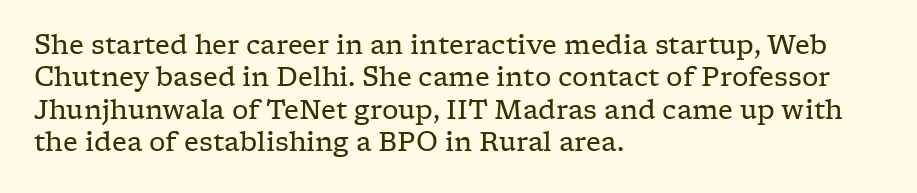
Q: Is the text bold? A: No.
Q: Is the text italic (slanted)? A: No, it is upright.
Q: Is the text underlined? A: No.
Q: How is the paragraph aligned? A: Left-aligned.
Q: Is the spacing between letters normal or unusually wide? A: Normal.
Q: Is the spacing between lines tight, normal or loose? A: Normal.
